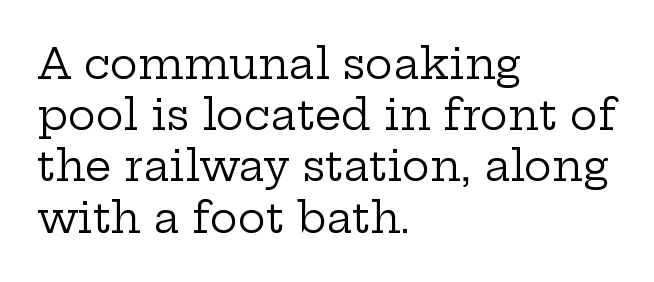
Q: Is the text bold? A: No.
Q: Is the text italic (slanted)? A: No, it is upright.
Q: Is the typeface a serif or a sans-serif typeface? A: Serif.
Q: Is the text underlined? A: No.
Q: How is the paragraph aligned? A: Left-aligned.
Q: Is the spacing between letters normal or unusually wide? A: Normal.
Q: Width (condensed, normal, or wide)? A: Wide.
Q: Stroke contrast? A: Low.
Q: x-height? A: Medium.
Q: Monospaced? A: No.
